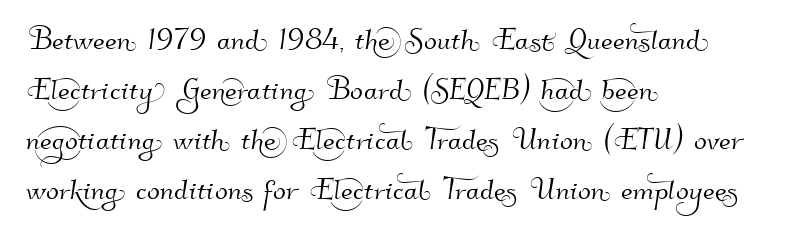
Reading down the column, the eye jumps a familiar distance to each next line. No word sits above an underline. Teacher's note: observe the even left margin — that is flush-left alignment. The typeface chosen for these lines omits serifs. Spacing between characters is what you'd get straight out of the box.
